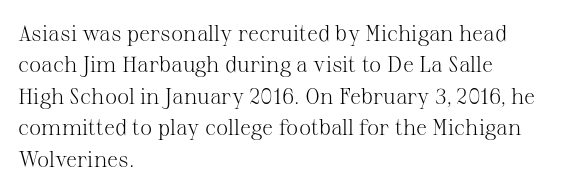
The image shows 22 px text type, upright; set left-aligned, normal line spacing (1.43x), normal letter spacing, not underlined.
